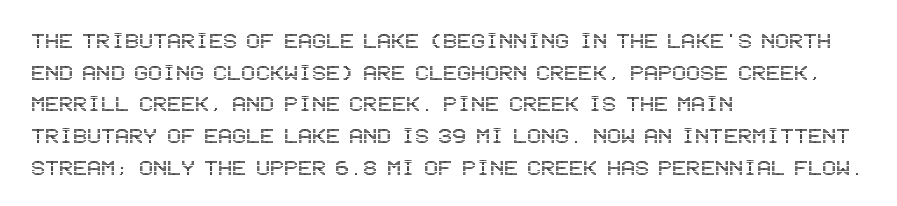
The image shows 26 px text type, upright; set left-aligned, line spacing 1.22x, normal letter spacing, not underlined.
